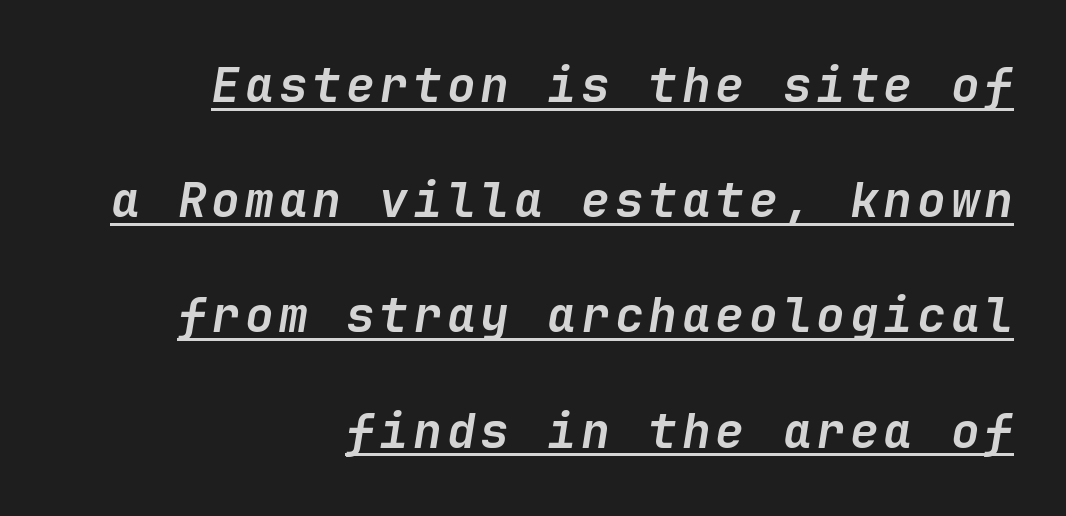
{"italic": "yes", "lean": "right", "slant_degrees": 9, "bold": "yes", "weight": "semibold", "width": "normal", "stroke_contrast": "low", "x_height": "medium", "underline": "yes", "align": "right", "line_spacing": "loose", "line_spacing_ratio": 2.4, "glyph_px": 48}
